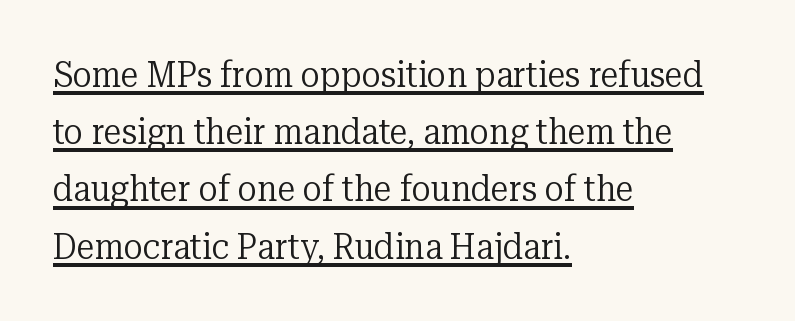
The image shows 36 px regular-weight serif type, upright; set left-aligned, normal line spacing (1.59x), normal letter spacing, underlined; low stroke contrast and a medium x-height.
